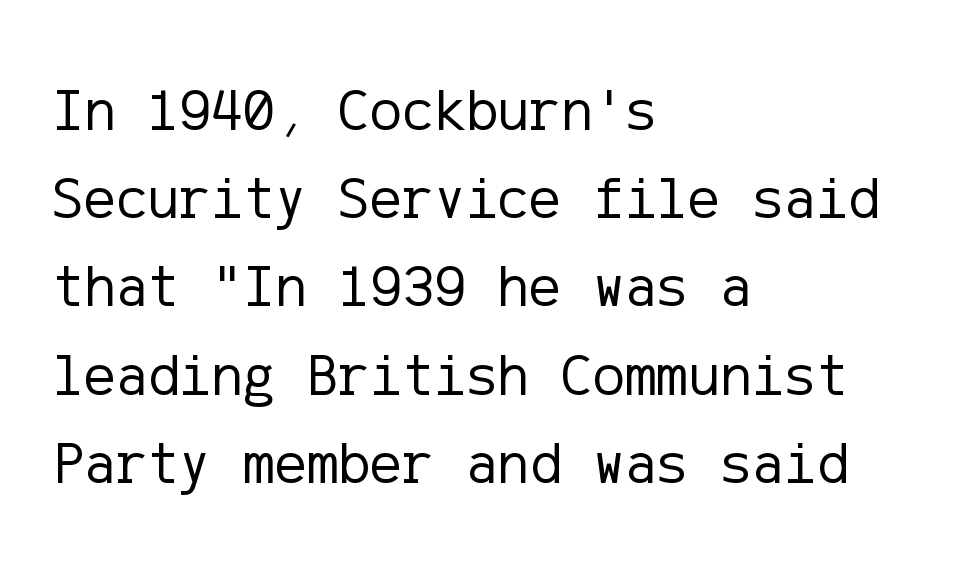
{"serif": "no", "italic": "no", "bold": "no", "weight": "regular", "width": "normal", "stroke_contrast": "low", "x_height": "medium", "underline": "no", "align": "left", "line_spacing": "normal", "line_spacing_ratio": 1.47, "letter_spacing": "normal", "letter_spacing_em": 0.0, "glyph_px": 60}
